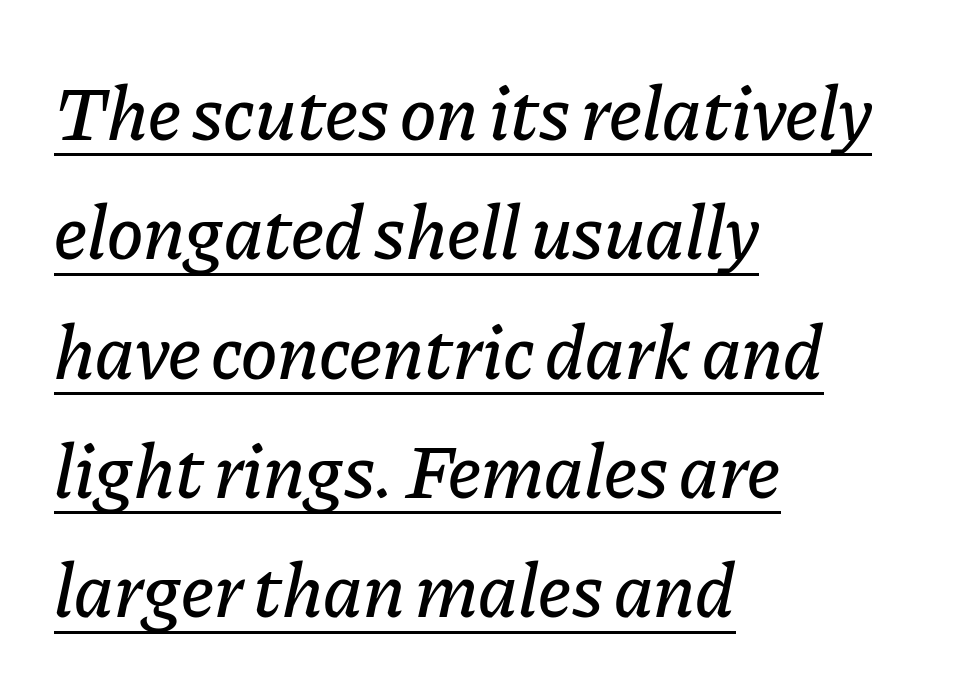
The image shows 77 px text type, italic (leaning right); set left-aligned, normal line spacing (1.55x), normal letter spacing, underlined; low stroke contrast and a medium x-height.
